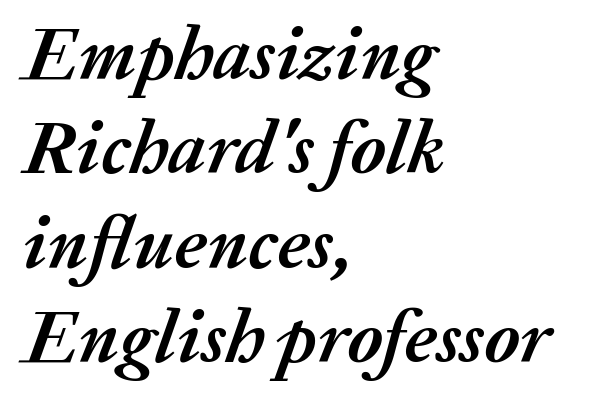
Words float on clear page, feet unadorned. Tracking value appears to be zero — textbook default spacing. A student would call this left alignment; a typographer would say flush left, rag right. Strong, thick strokes mark this as bold type. Would a proofreader flag this as italicized? Yes. Think of a printed novel: that variable character pitch is what you see here.
